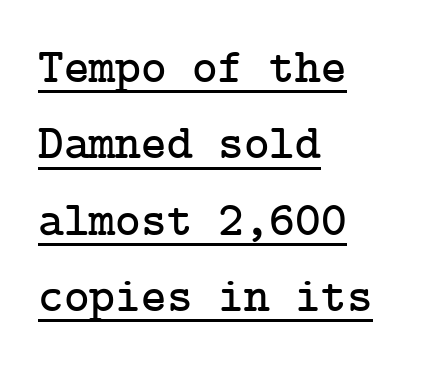
Q: Is the text italic (slanted)? A: No, it is upright.
Q: Is the typeface a serif or a sans-serif typeface? A: Serif.
Q: Is the text underlined? A: Yes.
Q: How is the paragraph aligned? A: Left-aligned.
Q: Is the spacing between letters normal or unusually wide? A: Normal.
Q: Is the spacing between lines tight, normal or loose? A: Normal.
Q: Width (condensed, normal, or wide)? A: Normal.
Q: Stroke contrast? A: Low.
Q: x-height? A: Medium.
